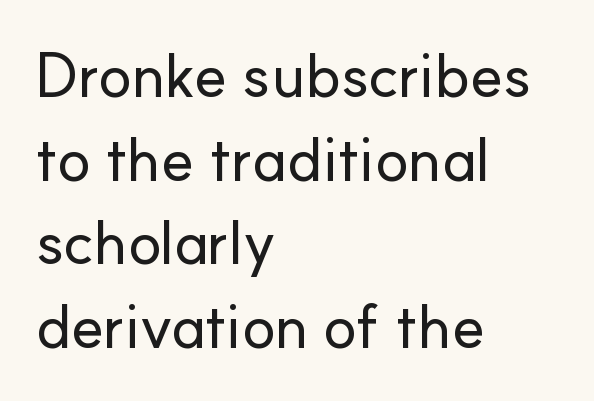
Observe the absence of serifs on each vertical stroke in this sample. Underlining? Definitely not there. Ordinary non-slanted type is in use. No extra tracking has been applied to these lines. Summary of vertical rhythm: regular, with standard interline spacing.
